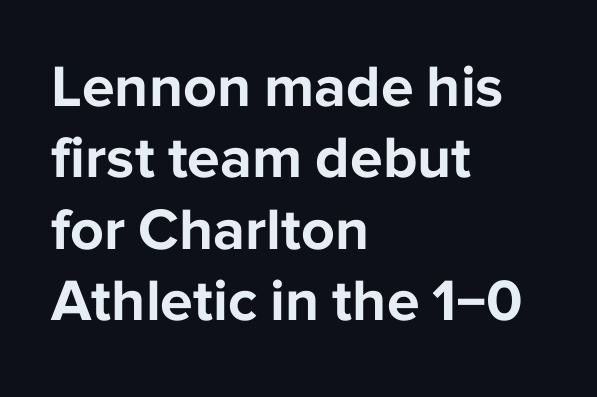
Varying glyph widths throughout — classic text-font behaviour. Beneath every word, the page is bare. This is the regular roman posture of the typeface. Is this a sans? Yes — the strokes have no serifs. Heft: maximum for text — a bold. Short and long lines alike share a common starting point at left.
